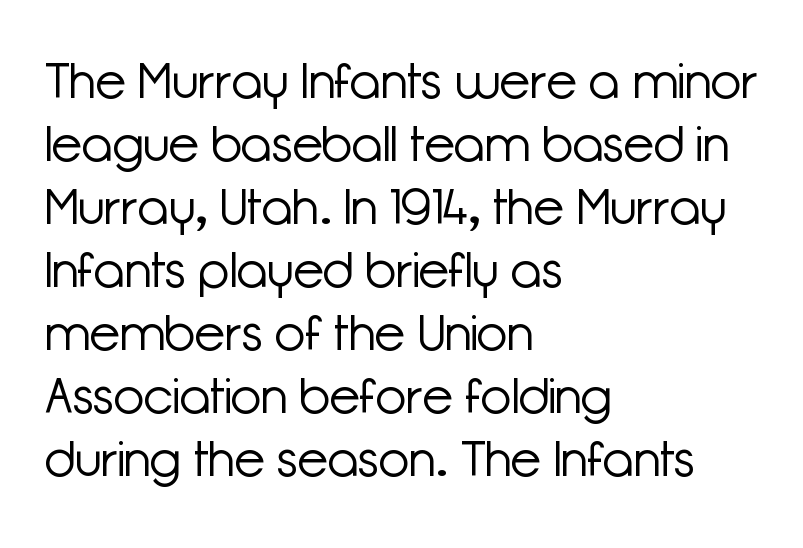
Q: Is the text bold? A: No.
Q: Is the text italic (slanted)? A: No, it is upright.
Q: Is the typeface a serif or a sans-serif typeface? A: Sans-serif.
Q: Is the text underlined? A: No.
Q: How is the paragraph aligned? A: Left-aligned.
Q: Is the spacing between letters normal or unusually wide? A: Normal.
Q: Is the spacing between lines tight, normal or loose? A: Normal.
Q: Width (condensed, normal, or wide)? A: Normal.
Q: Stroke contrast? A: Low.
Q: x-height? A: Medium.
Q: Monospaced? A: No.
